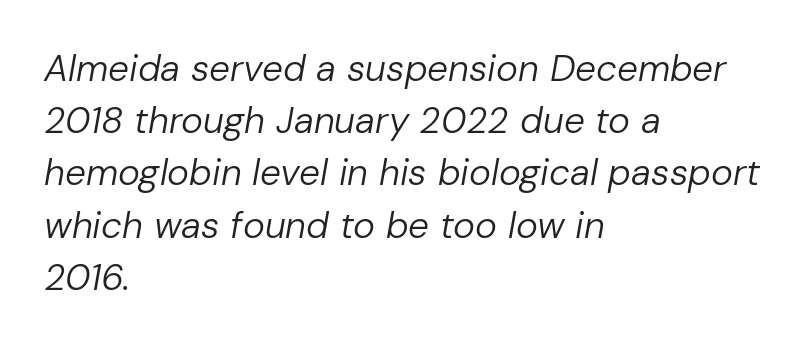
The image shows 37 px regular-weight type, italic (leaning right); set left-aligned, normal line spacing (1.41x), normal letter spacing, not underlined; low stroke contrast and a medium x-height.
